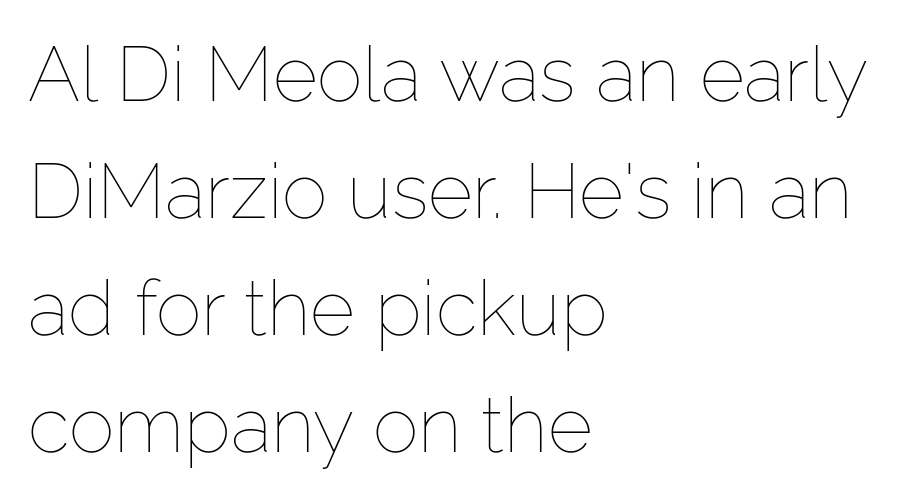
{"italic": "no", "bold": "no", "weight": "thin", "width": "normal", "stroke_contrast": "low", "x_height": "medium", "monospaced": "no", "underline": "no", "align": "left", "line_spacing": "normal", "line_spacing_ratio": 1.52, "letter_spacing": "normal", "letter_spacing_em": 0.0, "glyph_px": 77}
